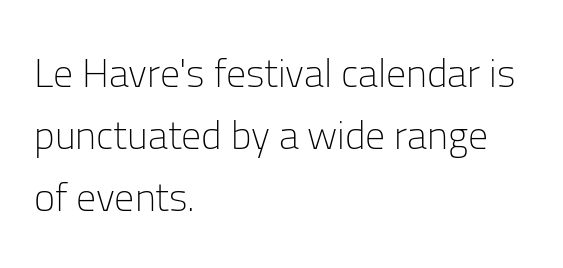
The image shows 40 px light sans-serif type, upright; set left-aligned, normal line spacing (1.55x), normal letter spacing, not underlined; low stroke contrast and a medium x-height.
